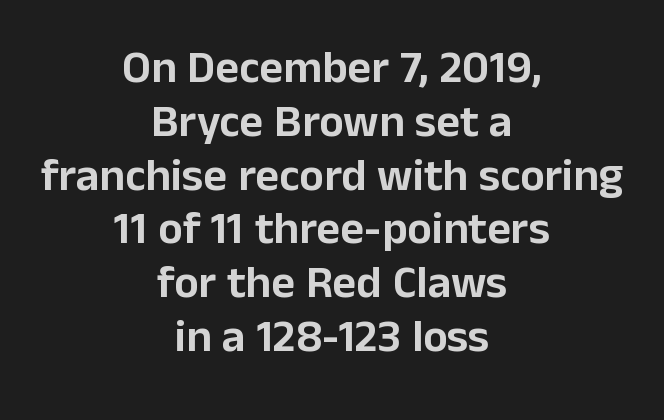
Looks like regular typesetting: each glyph gets only the width it needs. A typesetter would call this zero additional tracking. No word sits above an underline. The compositor balanced each line on the midline. You can tell it's not italic because the verticals are truly vertical.
